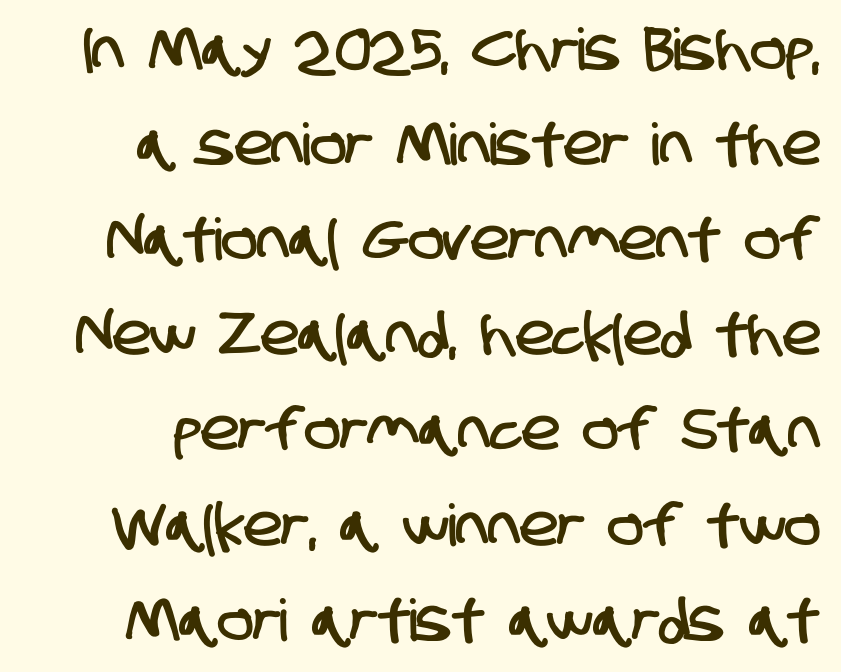
{"serif": "no", "width": "condensed", "stroke_contrast": "low", "x_height": "large", "monospaced": "no", "underline": "no", "line_spacing": "normal", "line_spacing_ratio": 1.64, "letter_spacing": "normal", "letter_spacing_em": 0.0, "glyph_px": 58}
